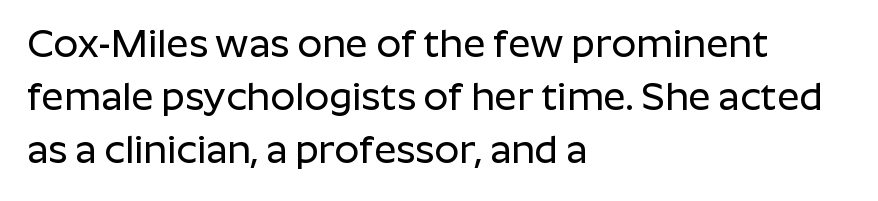
Varying glyph widths throughout — classic text-font behaviour. A sans-serif font was chosen for this passage. Anything drawn beneath the words? Only blank space. Normally led — the rows are evenly, conventionally spaced. If you drew a line through each stem, it would be perfectly vertical. The setting favours the left margin, as ordinary paragraphs usually do.
